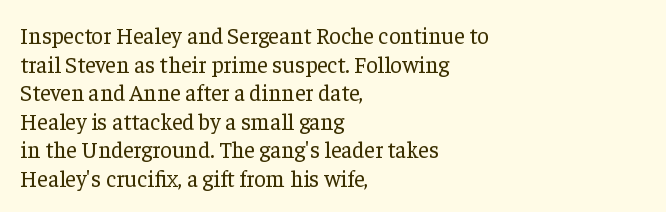
{"italic": "no", "bold": "no", "underline": "no", "align": "left", "line_spacing_ratio": 1.24, "letter_spacing": "normal", "letter_spacing_em": 0.0, "glyph_px": 23}
